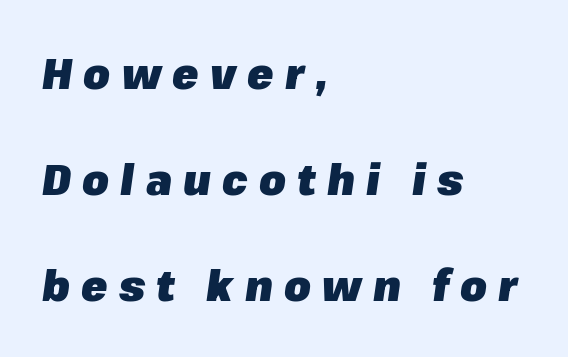
The image shows 43 px heavy type, italic (leaning right); set left-aligned, loose line spacing (2.47x), unusually wide letter spacing (+0.26 em), not underlined; low stroke contrast and a medium x-height.
